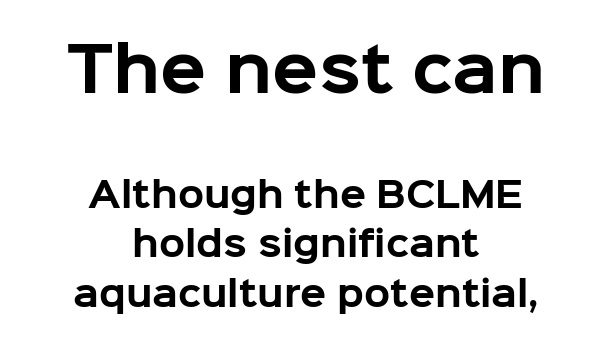
The image shows 60 px bold sans-serif type, upright; set centered, normal line spacing (1.46x), normal letter spacing, not underlined; the first (top) block is 1.76x larger; low stroke contrast and a medium x-height.
